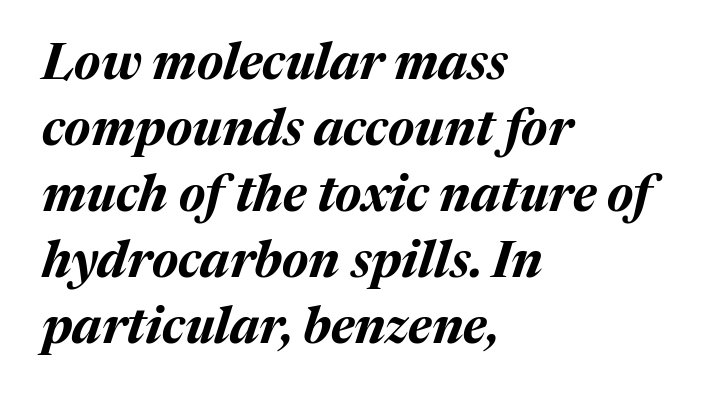
Characters follow at the spacing the type designer built in. Horizontal alignment here is leftward, the default for most running prose. Tall strokes in this sample are angled rather than plumb. Compared with typical paragraphs, the rows here are spaced about the same. A dark, heavy texture on the line: the type is bold.
